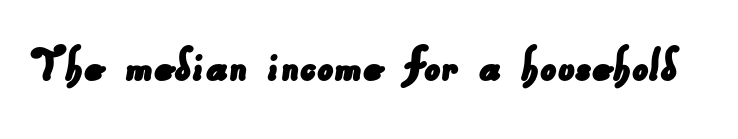
{"serif": "no", "width": "normal", "stroke_contrast": "low", "x_height": "small", "monospaced": "no", "underline": "no", "letter_spacing": "normal", "letter_spacing_em": 0.0, "glyph_px": 52}
